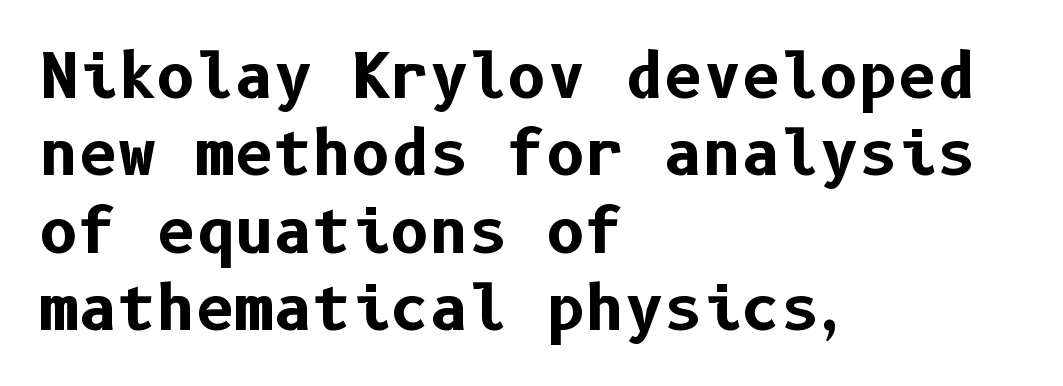
Q: Is the text bold? A: Yes.
Q: Is the text italic (slanted)? A: No, it is upright.
Q: Is the typeface a serif or a sans-serif typeface? A: Sans-serif.
Q: Is the text underlined? A: No.
Q: How is the paragraph aligned? A: Left-aligned.
Q: Is the spacing between letters normal or unusually wide? A: Normal.
Q: Is the spacing between lines tight, normal or loose? A: Normal.
Q: Width (condensed, normal, or wide)? A: Normal.
Q: Stroke contrast? A: Low.
Q: x-height? A: Medium.
